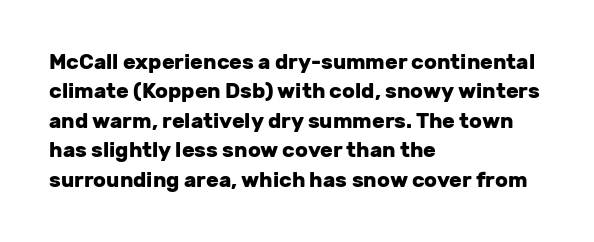
Q: Is the text bold? A: Yes.
Q: Is the text italic (slanted)? A: No, it is upright.
Q: Is the text underlined? A: No.
Q: How is the paragraph aligned? A: Left-aligned.
Q: Is the spacing between letters normal or unusually wide? A: Normal.
Q: Is the spacing between lines tight, normal or loose? A: Normal.
